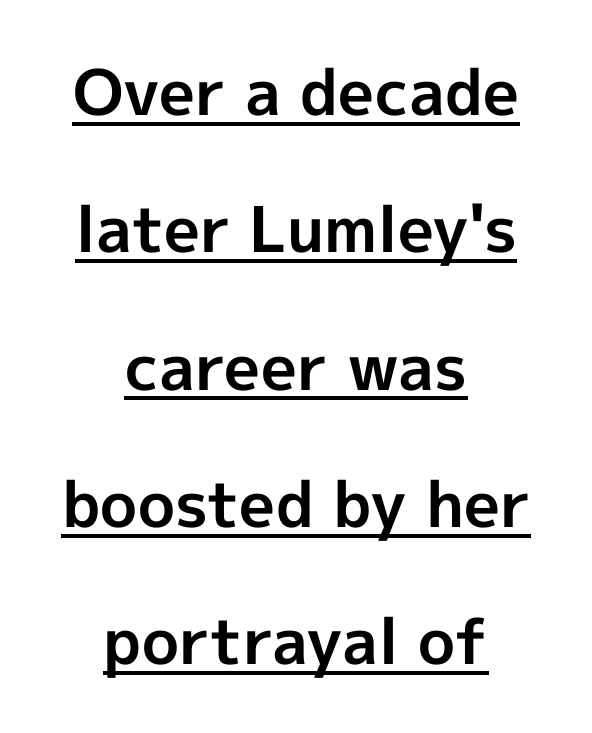
{"serif": "no", "italic": "no", "bold": "yes", "weight": "bold", "width": "normal", "x_height": "medium", "monospaced": "no", "underline": "yes", "align": "center", "line_spacing": "loose", "line_spacing_ratio": 2.18, "letter_spacing": "normal", "letter_spacing_em": 0.0, "glyph_px": 63}
